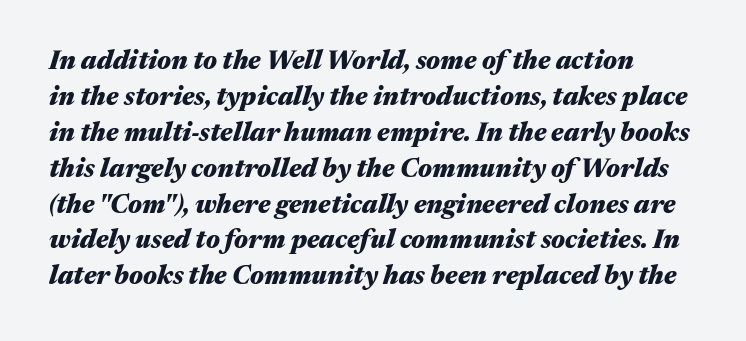
Q: Is the text bold? A: Yes.
Q: Is the text italic (slanted)? A: Yes, it leans right by about 17 degrees.
Q: Is the text underlined? A: No.
Q: Is the spacing between letters normal or unusually wide? A: Normal.
Q: Is the spacing between lines tight, normal or loose? A: Normal.
